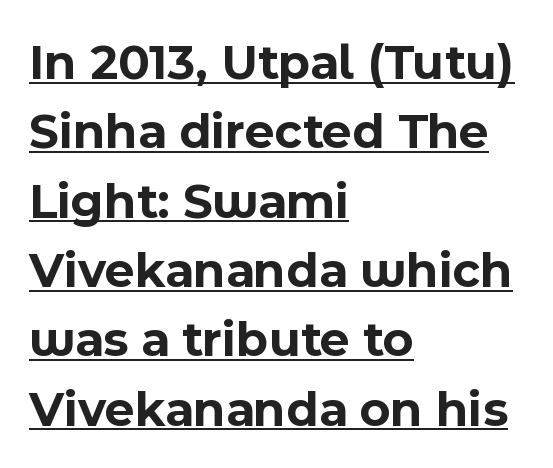
Here the designer chose a conventional face with non-uniform glyph widths. Ascenders rise straight up at ninety degrees. Every word sits above its own underline. Tracking value appears to be zero — textbook default spacing. The setting favours the left margin, as ordinary paragraphs usually do.
